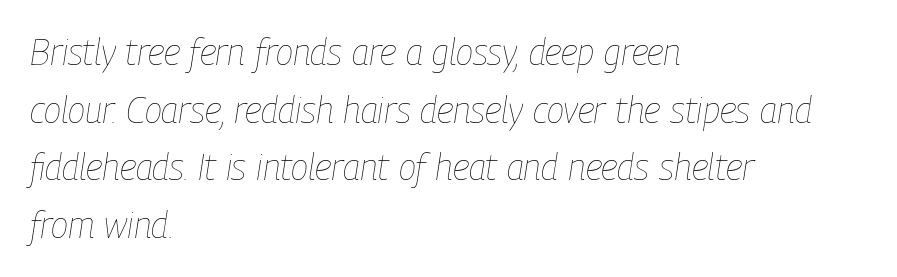
The image shows 36 px thin, condensed type, italic (leaning right); set left-aligned, normal line spacing (1.6x), normal letter spacing, not underlined; low stroke contrast and a medium x-height.
